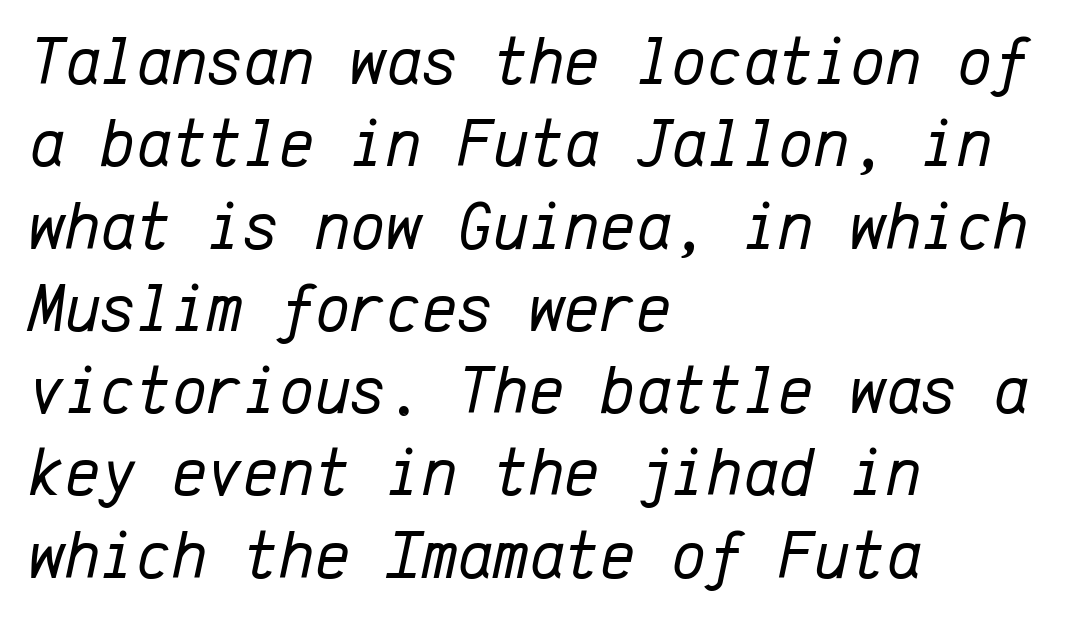
{"italic": "yes", "lean": "right", "slant_degrees": 12, "bold": "no", "weight": "regular", "width": "normal", "stroke_contrast": "low", "x_height": "medium", "monospaced": "yes", "underline": "no", "align": "left", "line_spacing_ratio": 1.21, "letter_spacing": "normal", "letter_spacing_em": 0.0, "glyph_px": 68}
